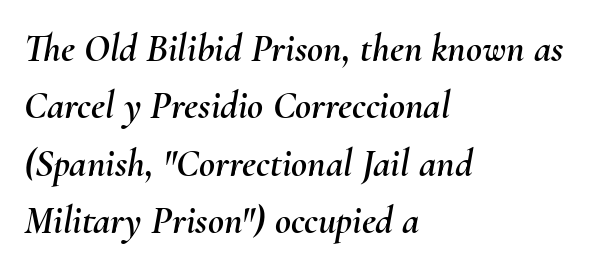
Q: Is the text italic (slanted)? A: Yes, it leans right by about 10 degrees.
Q: Is the text underlined? A: No.
Q: How is the paragraph aligned? A: Left-aligned.
Q: Is the spacing between letters normal or unusually wide? A: Normal.
Q: Is the spacing between lines tight, normal or loose? A: Normal.
Q: Width (condensed, normal, or wide)? A: Normal.
Q: Stroke contrast? A: Medium.
Q: x-height? A: Small.
Q: Monospaced? A: No.
